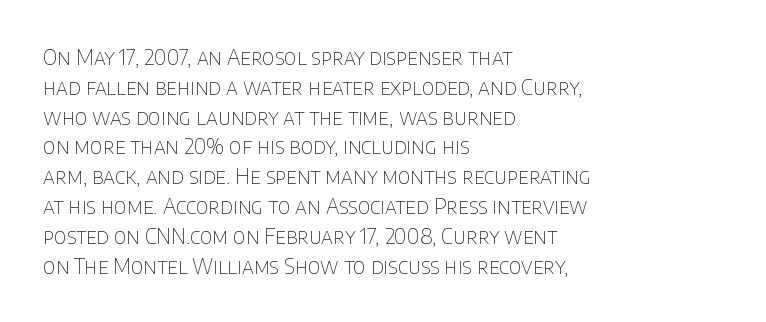
The image shows 21 px text type, upright; set left-aligned, normal line spacing (1.42x), normal letter spacing, not underlined.
